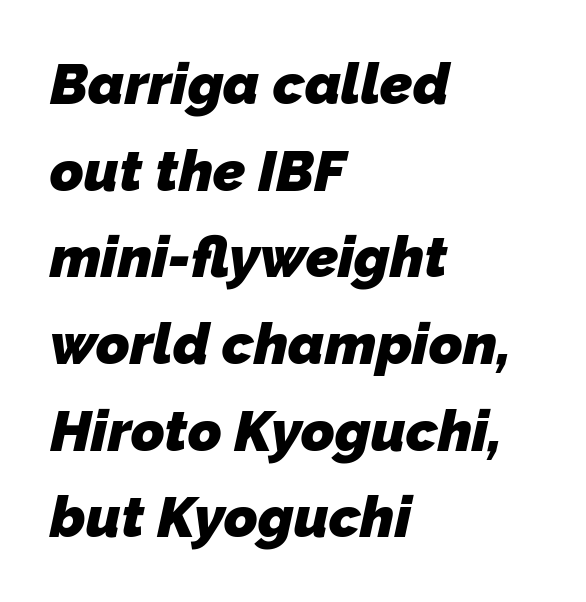
The image shows 57 px heavy sans-serif type; set left-aligned, normal line spacing (1.52x), normal letter spacing, not underlined; low stroke contrast and a medium x-height.
